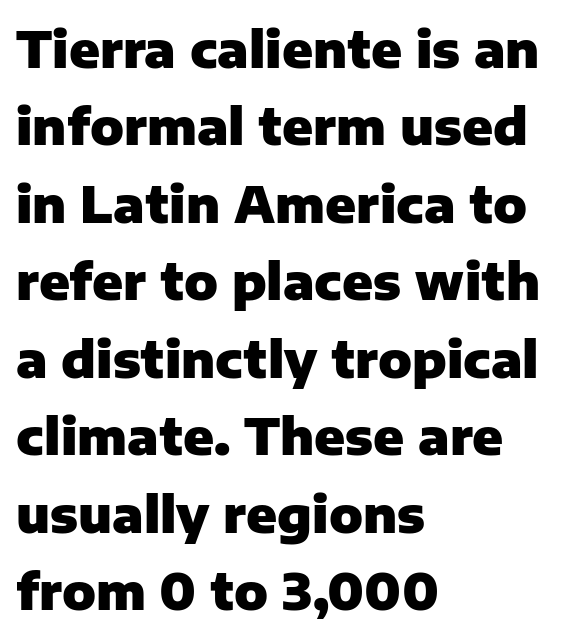
A typesetter would call this zero additional tracking. A typesetter would call this proportional, since set widths differ per character. How heavy is the stroke? Heavy — this is a bold. The strip under each line holds only bare page. Designer's note — italics off, roman on. The passage shown stacks its lines at a standard gap.
